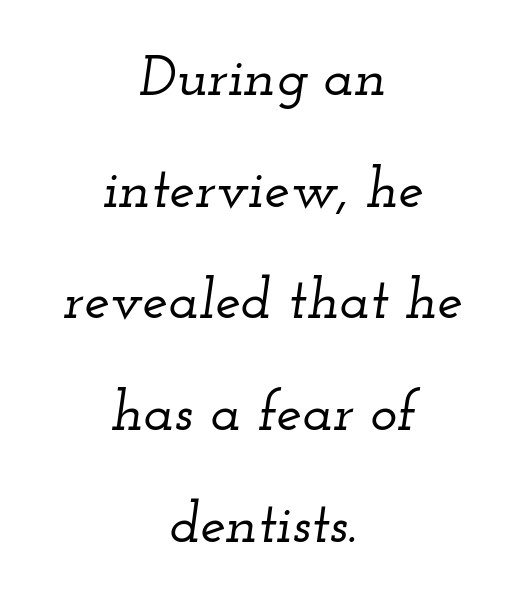
{"serif": "yes", "italic": "yes", "lean": "right", "slant_degrees": 12, "width": "wide", "stroke_contrast": "low", "x_height": "small", "monospaced": "no", "underline": "no", "align": "center", "line_spacing": "loose", "line_spacing_ratio": 1.96, "letter_spacing": "normal", "letter_spacing_em": 0.0, "glyph_px": 57}
